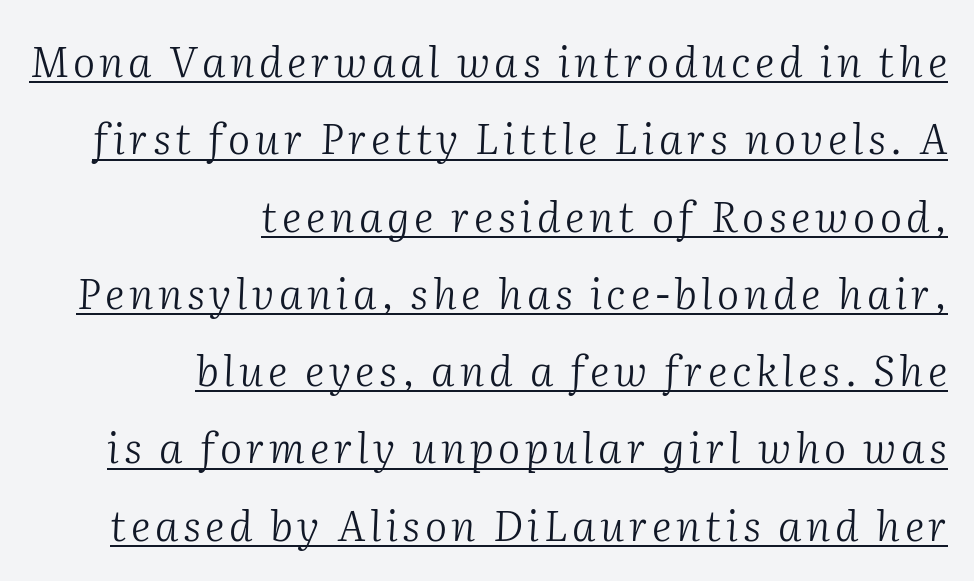
The image shows 42 px light serif type, italic (leaning right); set right-aligned, line spacing 1.84x, underlined; medium stroke contrast and a medium x-height.
